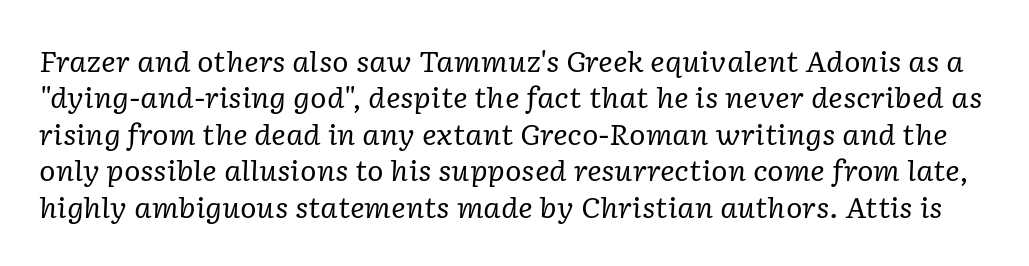
Heaviness? Minimal to ordinary, like unemphasized prose. The rendering uses natural spacing where letterforms have individual widths. These lines are composed in type with serifs. No word sits above an underline. Compared with typical body copy, the letter spacing here is the same. It's the slanting kind of type.
